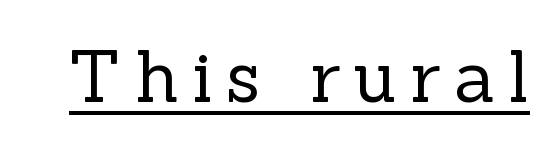
The image shows 71 px regular-weight serif type, upright; set underlined; a medium x-height.
